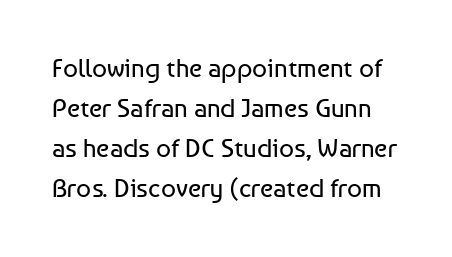
{"italic": "no", "bold": "no", "underline": "no", "line_spacing": "normal", "line_spacing_ratio": 1.54, "letter_spacing": "normal", "letter_spacing_em": 0.0, "glyph_px": 26}
